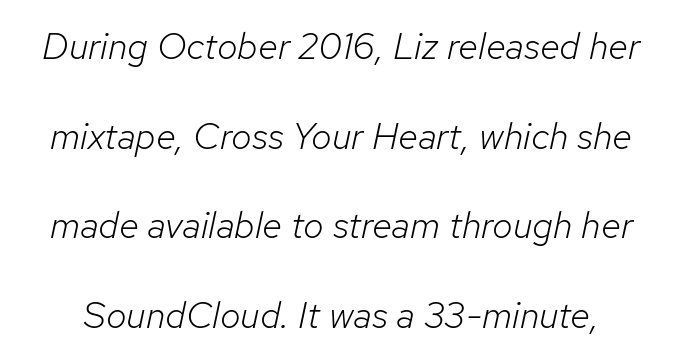
Each row of text sits above clean, open space. The tracking reads as untouched default to a designer's eye. Italic? Definitely — the glyphs are oblique. Loosely led — the rows are spread out. Nothing heavy about these letters — not bold at all.
